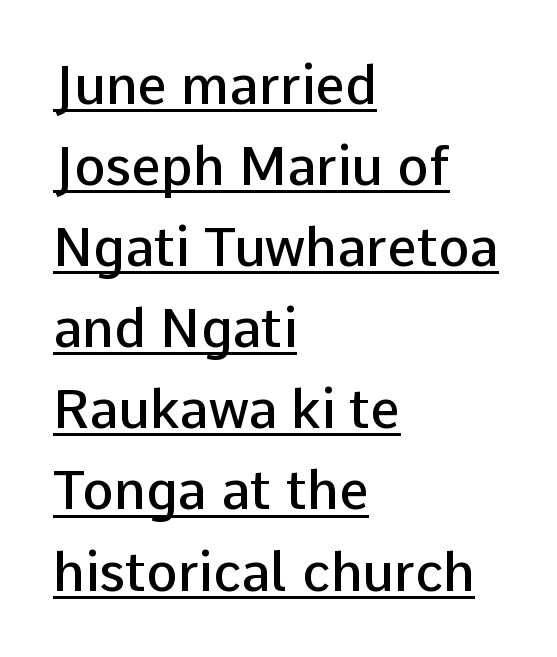
The typesetting leans somewhat heavy: a semibold. Horizontal alignment here is leftward, the default for most running prose. Students, observe: this is what conventionally led text looks like. A typesetter would call this proportional, since set widths differ per character. Designer's note — italics off, roman on. A sans-serif font was chosen for this passage.
